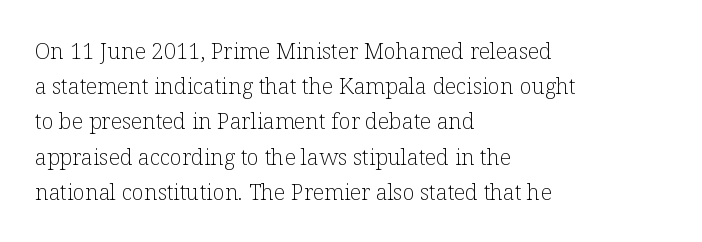
The image shows 22 px text type, upright; set left-aligned, normal line spacing (1.6x), normal letter spacing, not underlined.
